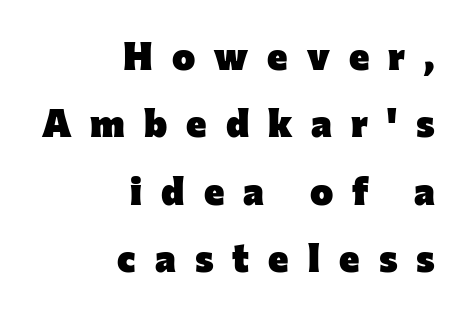
Descenders hang freely into open space. Letterform terminals end flat and unadorned throughout the passage. The letters stand upright; this is a roman face. A dark, heavy texture on the line: the type is bold. Think of a printed novel: that variable character pitch is what you see here.
